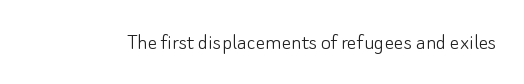
The image shows 24 px text type, upright; set normal letter spacing, not underlined.
